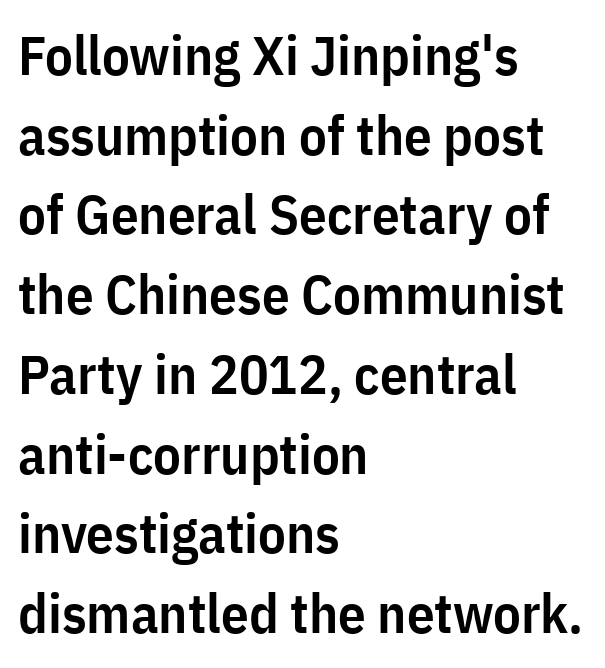
{"serif": "no", "italic": "no", "bold": "semi", "weight": "semibold", "width": "condensed", "stroke_contrast": "low", "x_height": "medium", "monospaced": "no", "underline": "no", "align": "left", "line_spacing": "normal", "line_spacing_ratio": 1.45, "letter_spacing": "normal", "letter_spacing_em": 0.0, "glyph_px": 55}
